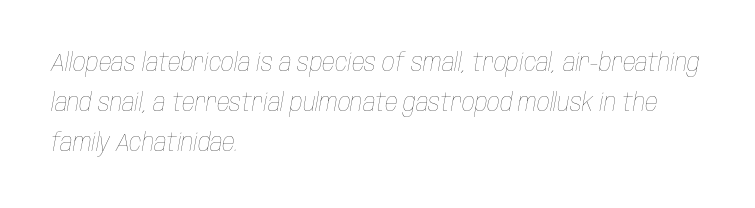
{"italic": "yes", "lean": "right", "slant_degrees": 10, "bold": "no", "underline": "no", "align": "left", "line_spacing": "normal", "line_spacing_ratio": 1.6, "letter_spacing": "normal", "letter_spacing_em": 0.0, "glyph_px": 25}
